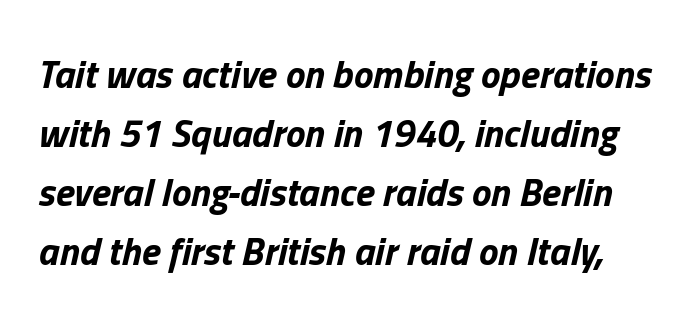
Think of a printed novel: that variable character pitch is what you see here. Lines of text with bare space underneath. The horizontal fit of the characters is conventional and even. The space between consecutive lines is moderate.
